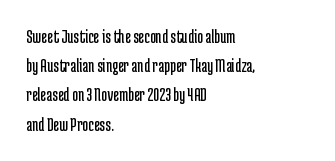
{"italic": "no", "bold": "no", "underline": "no", "align": "left", "line_spacing": "normal", "line_spacing_ratio": 1.46, "letter_spacing": "normal", "letter_spacing_em": 0.0, "glyph_px": 20}
